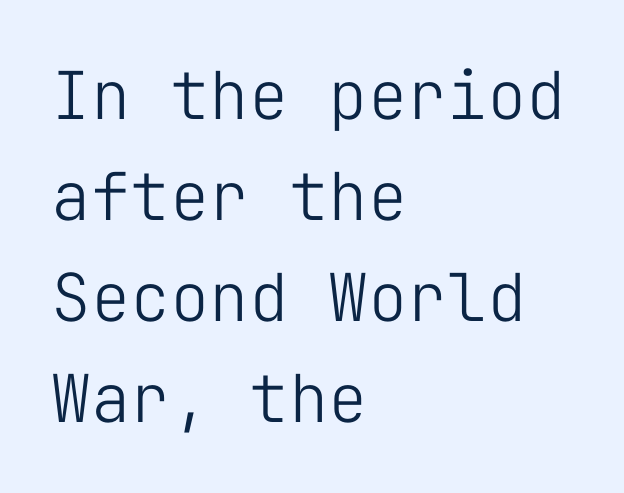
The image shows 66 px light sans-serif type, upright, monospaced; set left-aligned, normal line spacing (1.53x), normal letter spacing, not underlined; low stroke contrast and a medium x-height.
